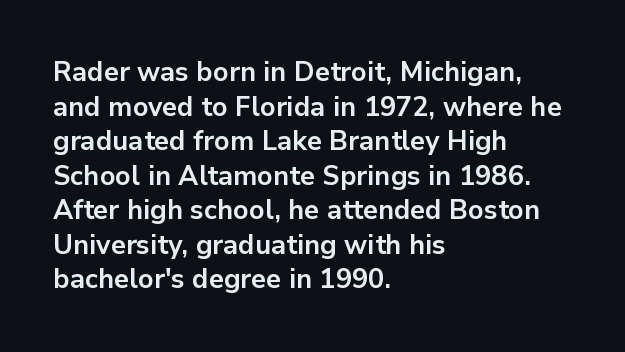
{"italic": "no", "bold": "yes", "underline": "no", "align": "left", "line_spacing": "normal", "line_spacing_ratio": 1.28, "letter_spacing": "normal", "letter_spacing_em": 0.0, "glyph_px": 27}
